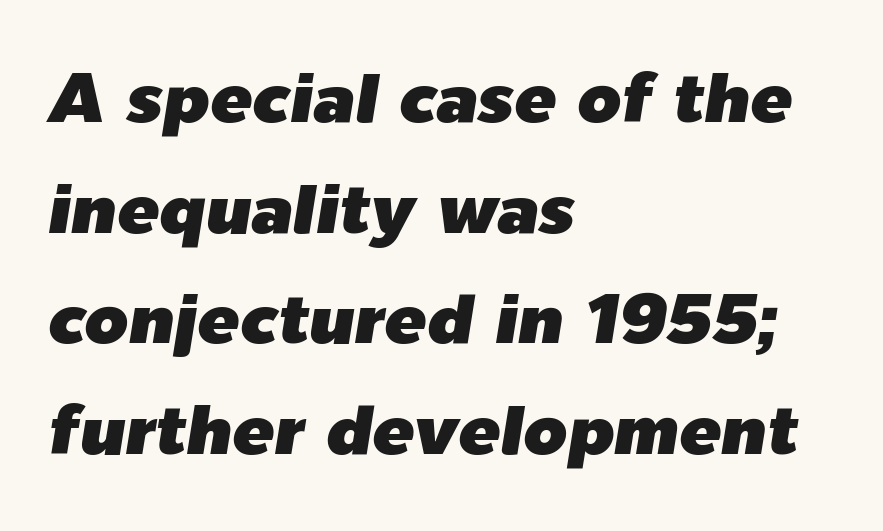
The image shows 70 px text type, italic (leaning right); set left-aligned, normal line spacing (1.58x), normal letter spacing, not underlined; low stroke contrast and a medium x-height.
